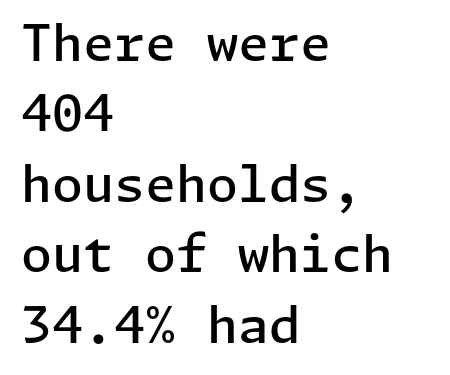
The passage shown has conventional tracking throughout. These lines carry some extra weight — a demibold, not a full bold. I'd call this a sans setting — the letters go barefoot. Italic: no, the glyphs are upright roman. The foot of each line stays bare and open. Layout note: lines flush left.
